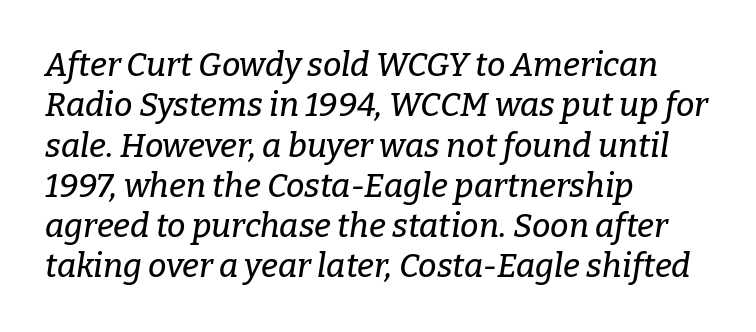
{"serif": "yes", "italic": "yes", "lean": "right", "slant_degrees": 9, "width": "normal", "stroke_contrast": "low", "x_height": "medium", "monospaced": "no", "underline": "no", "align": "left", "line_spacing_ratio": 1.22, "letter_spacing": "normal", "letter_spacing_em": 0.0, "glyph_px": 33}
